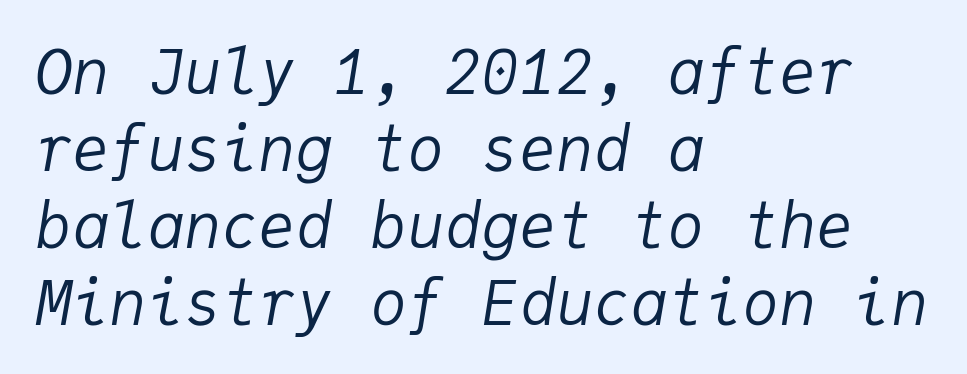
Q: Is the text bold? A: No.
Q: Is the text italic (slanted)? A: Yes, it leans right by about 9 degrees.
Q: Is the text underlined? A: No.
Q: How is the paragraph aligned? A: Left-aligned.
Q: Is the spacing between letters normal or unusually wide? A: Normal.
Q: Width (condensed, normal, or wide)? A: Normal.
Q: Stroke contrast? A: Low.
Q: x-height? A: Medium.
Q: Monospaced? A: Yes.
